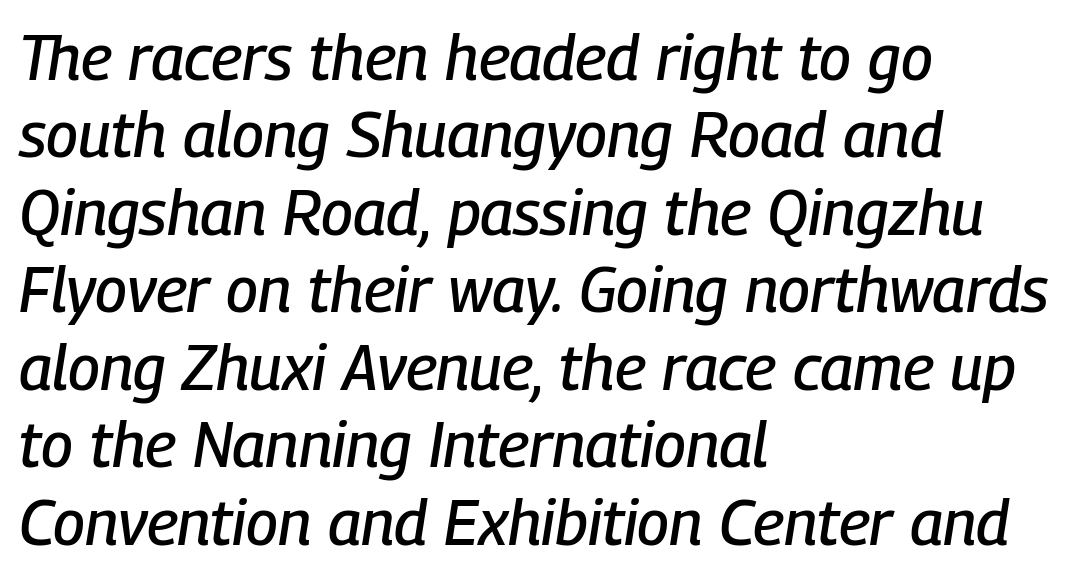
Nobody drew a line under any word here. This is oblique type, the kind used for emphasis or titles. The rendering uses natural spacing where letterforms have individual widths. Reading down the block, your eye returns to a fixed left position each line. Observe the ordinary spacing: letters are neighbours, not strangers.
